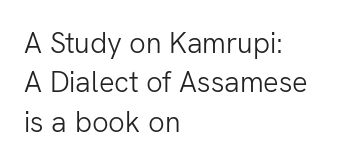
Q: Is the text bold? A: No.
Q: Is the text italic (slanted)? A: No, it is upright.
Q: Is the typeface a serif or a sans-serif typeface? A: Sans-serif.
Q: Is the text underlined? A: No.
Q: How is the paragraph aligned? A: Left-aligned.
Q: Is the spacing between letters normal or unusually wide? A: Normal.
Q: Is the spacing between lines tight, normal or loose? A: Normal.
Q: Width (condensed, normal, or wide)? A: Normal.
Q: Stroke contrast? A: Low.
Q: x-height? A: Medium.
Q: Monospaced? A: No.
